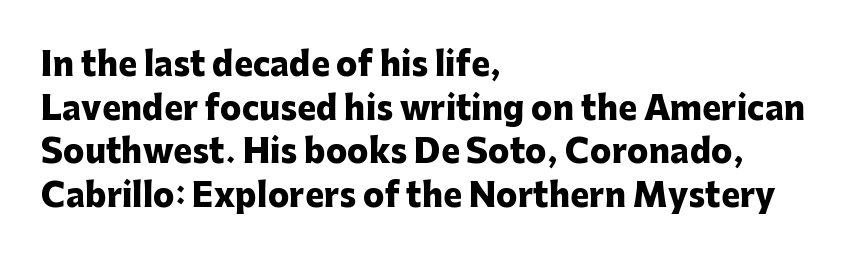
{"serif": "no", "italic": "no", "bold": "yes", "weight": "heavy", "width": "normal", "stroke_contrast": "low", "x_height": "medium", "monospaced": "no", "underline": "no", "align": "left", "line_spacing": "normal", "line_spacing_ratio": 1.36, "letter_spacing": "normal", "letter_spacing_em": 0.0, "glyph_px": 32}
